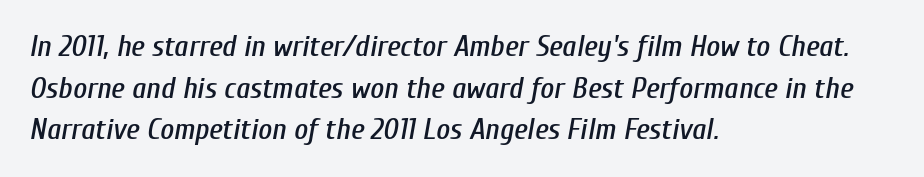
The image shows 30 px condensed type, italic (leaning right); set left-aligned, normal line spacing (1.39x), normal letter spacing, not underlined; low stroke contrast and a medium x-height.
